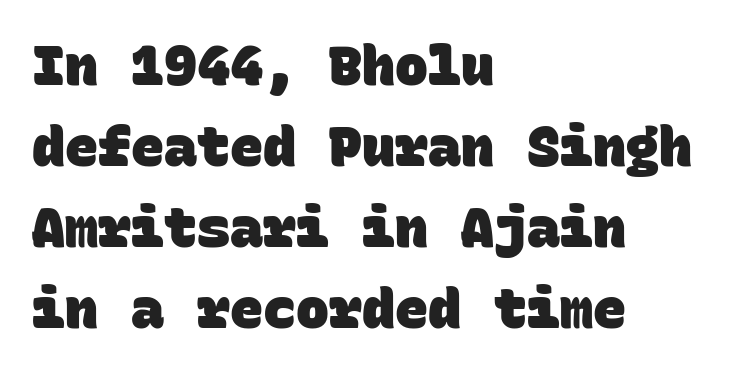
{"serif": "no", "bold": "yes", "weight": "heavy", "width": "normal", "stroke_contrast": "low", "x_height": "large", "monospaced": "yes", "underline": "no", "align": "left", "line_spacing": "normal", "line_spacing_ratio": 1.47, "letter_spacing": "normal", "letter_spacing_em": 0.0, "glyph_px": 55}
